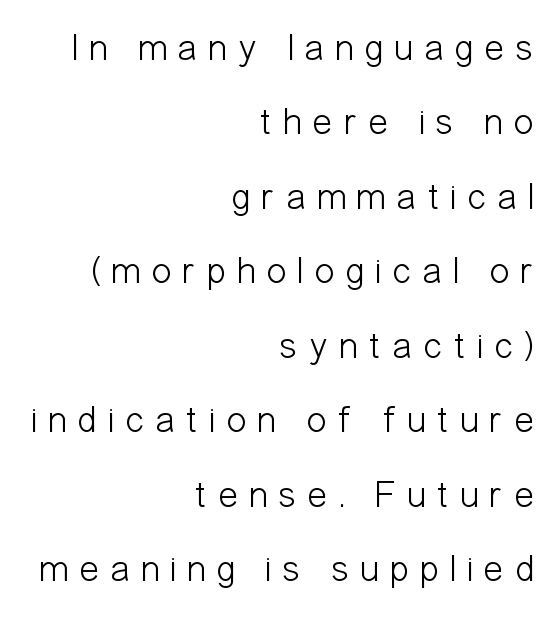
The image shows 38 px light, condensed sans-serif type, upright; set right-aligned, loose line spacing (1.96x), unusually wide letter spacing (+0.28 em), not underlined; low stroke contrast and a medium x-height.
